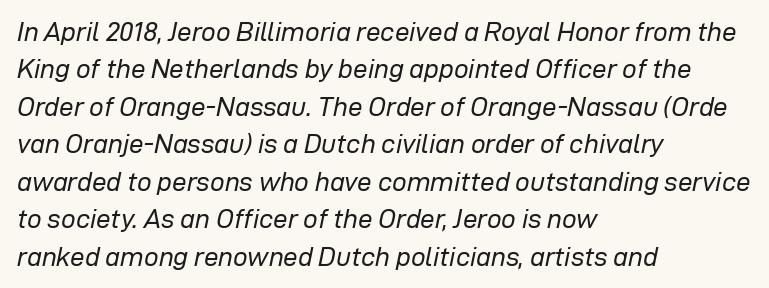
Regular leading. The passage is arranged the way most books set body copy — flush left. The passage shown leans; its letterforms are oblique. On a weight scale, this lands at 450 or below. Honestly, there is no underline to notice here at all.
